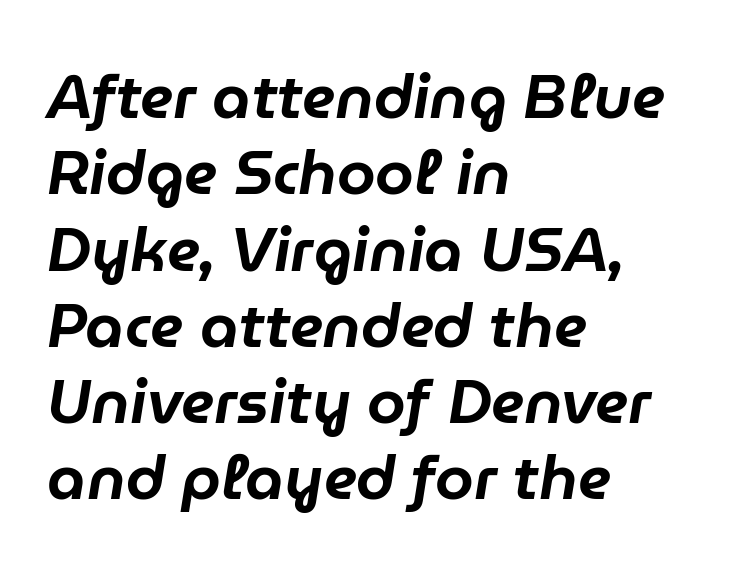
Q: Is the text italic (slanted)? A: Yes, it leans right by about 9 degrees.
Q: Is the text underlined? A: No.
Q: How is the paragraph aligned? A: Left-aligned.
Q: Is the spacing between letters normal or unusually wide? A: Normal.
Q: Width (condensed, normal, or wide)? A: Normal.
Q: Stroke contrast? A: Low.
Q: x-height? A: Medium.
Q: Monospaced? A: No.
